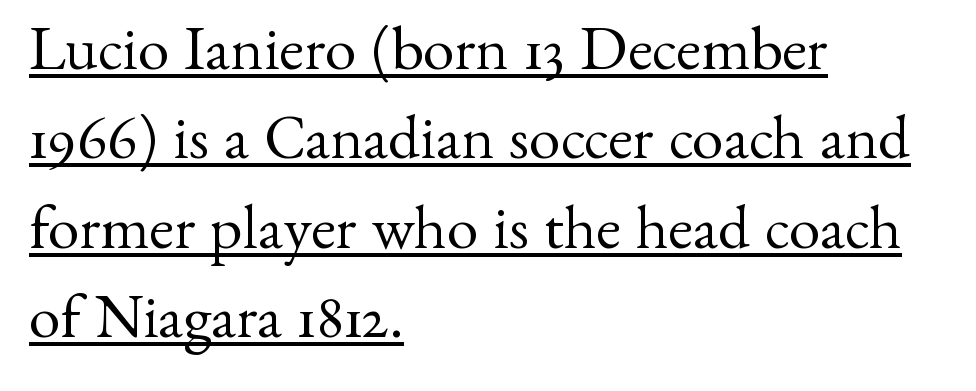
The image shows 63 px regular-weight serif type, upright; set left-aligned, normal line spacing (1.42x), normal letter spacing, underlined; medium stroke contrast and a small x-height.
